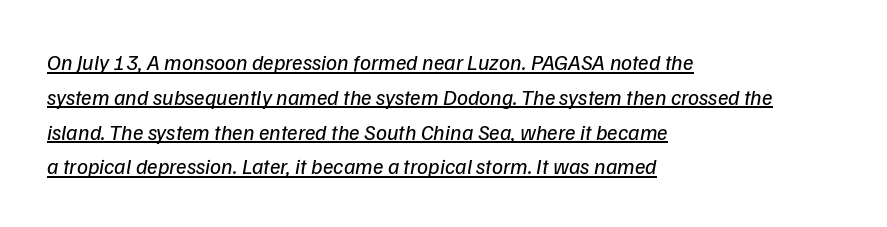
A normal amount of white space separates one row of letters from the next. Is there an underline? Yes — a line sits under the letters. On a weight scale, this lands at 450 or below. Tracking here is standard; glyphs follow each other at the usual distance. All the whitespace from short lines collects on the right.
